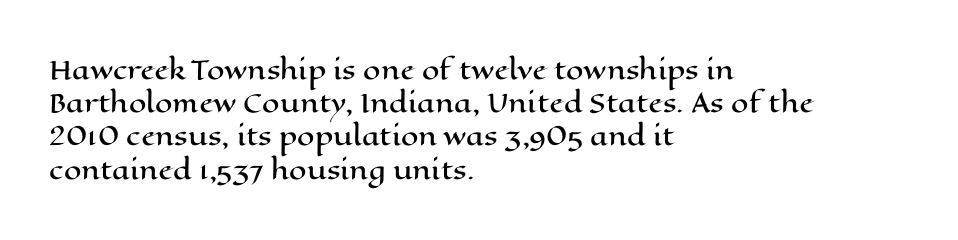
{"italic": "no", "underline": "no", "align": "left", "line_spacing": "normal", "line_spacing_ratio": 1.33, "letter_spacing": "normal", "letter_spacing_em": 0.0, "glyph_px": 25}
